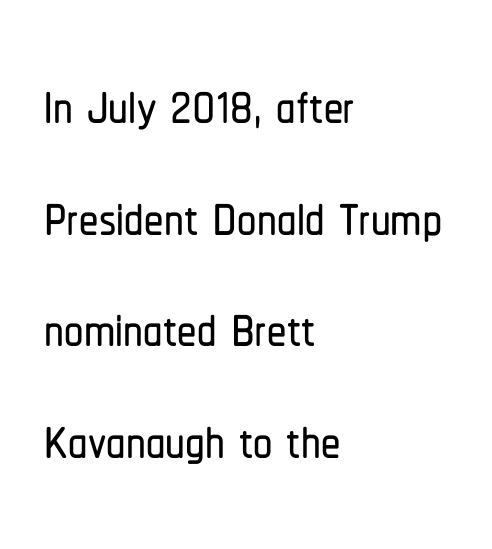
Here the designer chose a conventional face with non-uniform glyph widths. Horizontal alignment here is leftward, the default for most running prose. Decoration check: the copy has no underline. Check where the strokes stop: nothing finishes them off — pure sans. The face used here is rendered with its standard letterfit. Posture: straight, roman, zero tilt.
